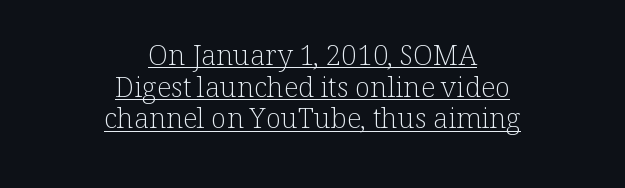
{"serif": "yes", "italic": "no", "bold": "no", "weight": "light", "width": "normal", "stroke_contrast": "low", "x_height": "medium", "monospaced": "no", "underline": "yes", "align": "center", "line_spacing": "tight", "line_spacing_ratio": 1.13, "letter_spacing": "normal", "letter_spacing_em": 0.0, "glyph_px": 28}
